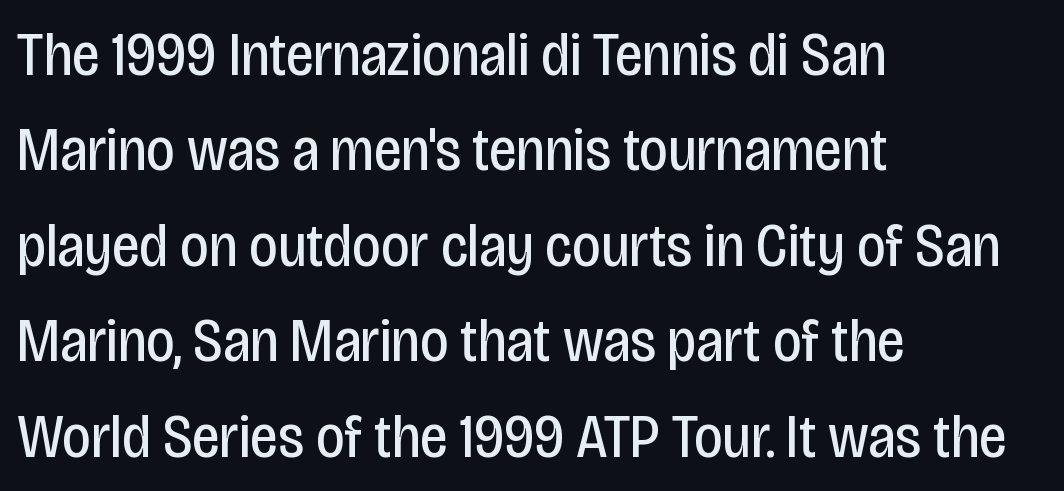
Letterform terminals end flat and unadorned throughout the passage. The typesetting does not lean heavy: it is not bold. If you measured baseline to baseline, you'd find a middling distance. Characters follow at the spacing the type designer built in.
